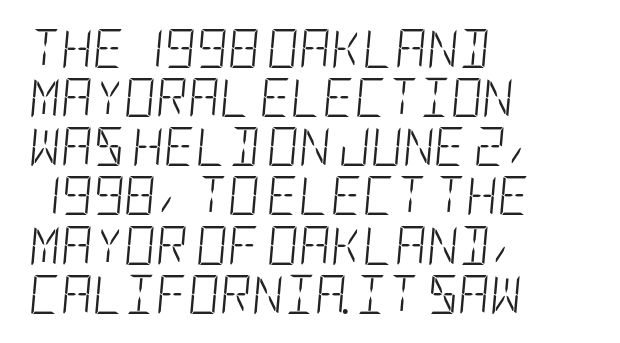
Q: Is the text bold? A: No.
Q: Is the text italic (slanted)? A: Yes, it leans right by about 5 degrees.
Q: Is the text underlined? A: No.
Q: How is the paragraph aligned? A: Left-aligned.
Q: Is the spacing between letters normal or unusually wide? A: Normal.
Q: Is the spacing between lines tight, normal or loose? A: Normal.
Q: Width (condensed, normal, or wide)? A: Condensed.
Q: Stroke contrast? A: Low.
Q: x-height? A: Large.
